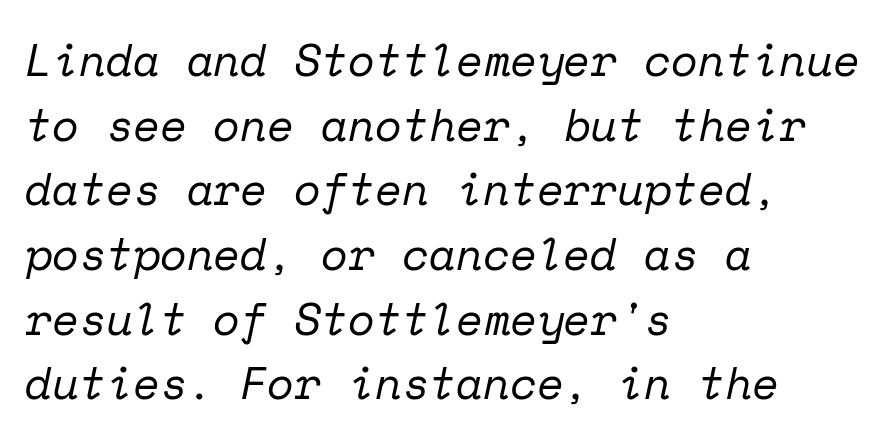
Q: Is the text bold? A: No.
Q: Is the text italic (slanted)? A: Yes, it leans right by about 12 degrees.
Q: Is the typeface a serif or a sans-serif typeface? A: Serif.
Q: Is the text underlined? A: No.
Q: How is the paragraph aligned? A: Left-aligned.
Q: Is the spacing between letters normal or unusually wide? A: Normal.
Q: Is the spacing between lines tight, normal or loose? A: Normal.
Q: Width (condensed, normal, or wide)? A: Normal.
Q: Stroke contrast? A: Low.
Q: x-height? A: Medium.
Q: Monospaced? A: Yes.
